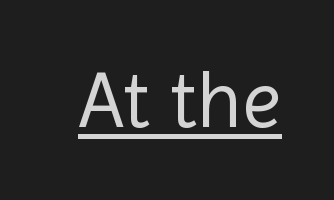
Q: Is the text bold? A: No.
Q: Is the text italic (slanted)? A: No, it is upright.
Q: Is the typeface a serif or a sans-serif typeface? A: Sans-serif.
Q: Is the text underlined? A: Yes.
Q: Is the spacing between letters normal or unusually wide? A: Normal.
Q: Width (condensed, normal, or wide)? A: Normal.
Q: x-height? A: Medium.
Q: Monospaced? A: No.
